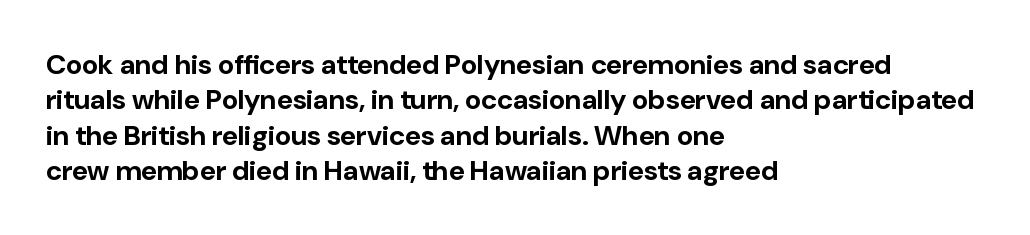
The image shows 28 px bold sans-serif type, upright; set left-aligned, normal line spacing (1.26x), normal letter spacing, not underlined; low stroke contrast and a medium x-height.
